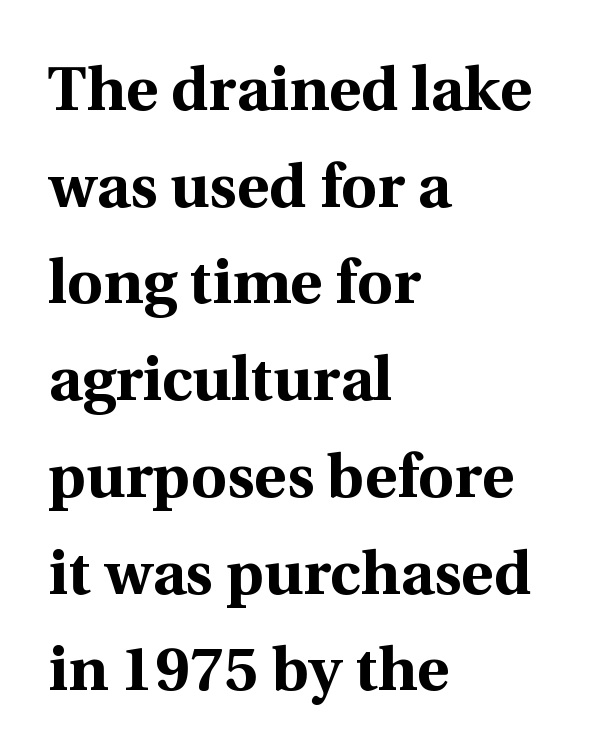
The image shows 62 px bold serif type, upright; set left-aligned, normal line spacing (1.56x), normal letter spacing, not underlined; a medium x-height.
